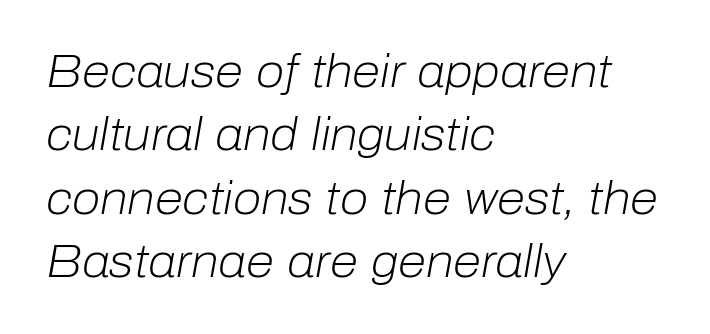
Q: Is the text bold? A: No.
Q: Is the text italic (slanted)? A: Yes, it leans right by about 10 degrees.
Q: Is the text underlined? A: No.
Q: How is the paragraph aligned? A: Left-aligned.
Q: Is the spacing between letters normal or unusually wide? A: Normal.
Q: Is the spacing between lines tight, normal or loose? A: Normal.
Q: Width (condensed, normal, or wide)? A: Normal.
Q: Stroke contrast? A: Low.
Q: x-height? A: Medium.
Q: Monospaced? A: No.
